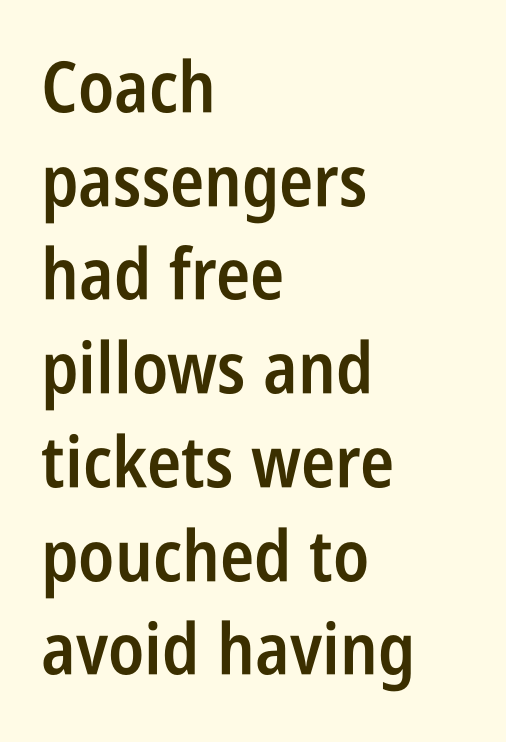
The letters sit at their default tracking, neither squeezed nor spread. The designer left line spacing at the default. The face used here is proportionally spaced, like ordinary book or web type. Regarding serifs, this sample does without them. A classic flush-left, rag-right setting is used for this passage.
